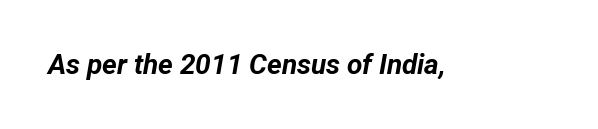
Words appear dense and cohesive because spacing is normal. The font is running at its bold setting. The font's italic variant was chosen for this text. Unmarked baselines from the first word to the last. The letters advance in unequal steps, a hallmark of proportional type.
